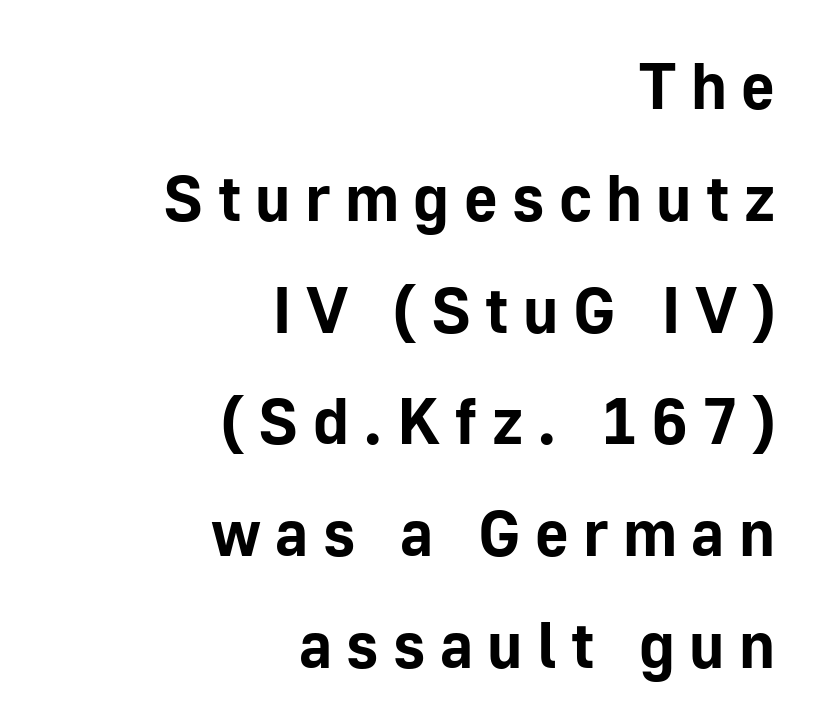
Q: Is the text bold? A: Yes.
Q: Is the text italic (slanted)? A: No, it is upright.
Q: Is the typeface a serif or a sans-serif typeface? A: Sans-serif.
Q: Is the text underlined? A: No.
Q: How is the paragraph aligned? A: Right-aligned.
Q: Is the spacing between letters normal or unusually wide? A: Unusually wide.
Q: Width (condensed, normal, or wide)? A: Normal.
Q: Stroke contrast? A: Low.
Q: x-height? A: Medium.
Q: Monospaced? A: No.
